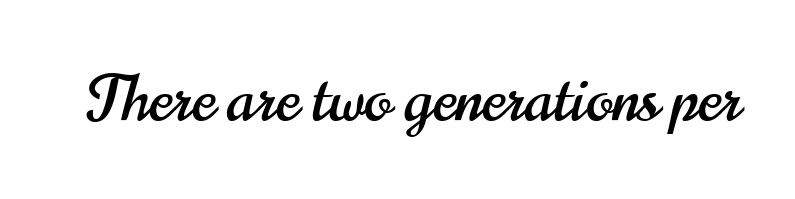
The image shows 64 px condensed sans-serif type; set normal letter spacing, not underlined; high stroke contrast and a small x-height.
